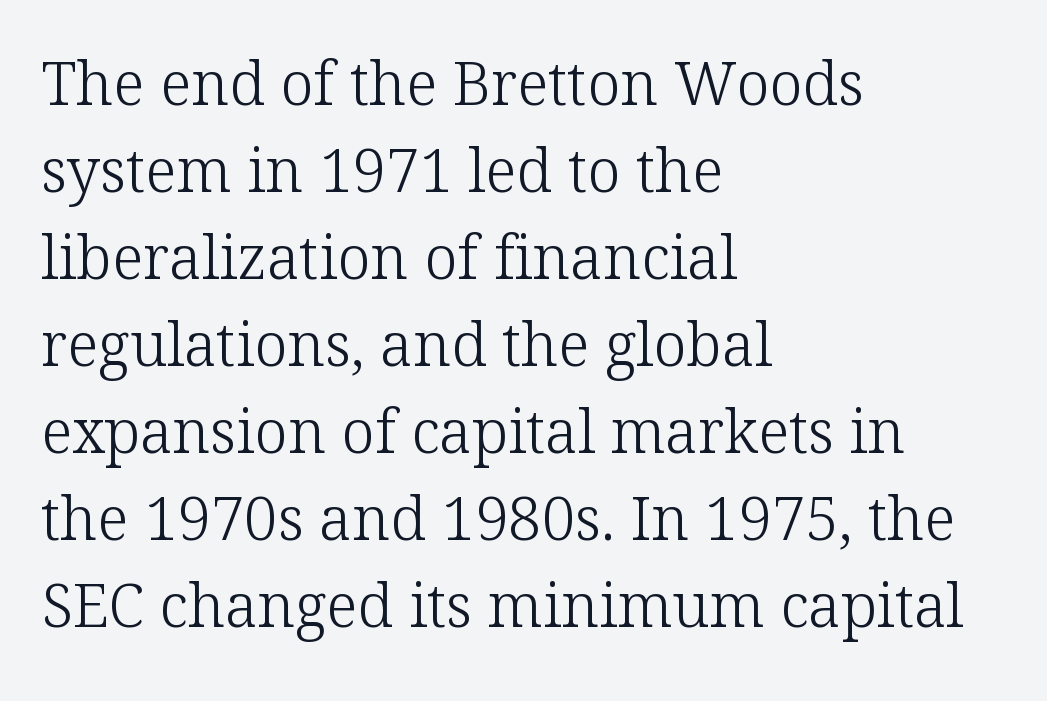
{"serif": "yes", "italic": "no", "bold": "no", "weight": "light", "width": "normal", "stroke_contrast": "low", "x_height": "medium", "monospaced": "no", "underline": "no", "align": "left", "line_spacing": "normal", "line_spacing_ratio": 1.45, "letter_spacing": "normal", "letter_spacing_em": 0.0, "glyph_px": 60}
